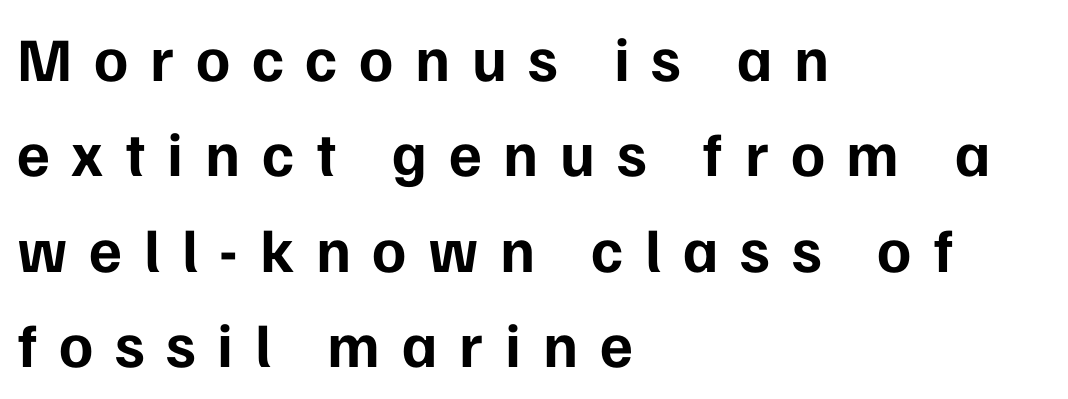
Looks like regular typesetting: each glyph gets only the width it needs. Thick stems and heavy bowls — unmistakably bold. What stands out about the letter spacing? Its width — letters are far apart. Does the copy run flush right? No — it runs flush left.
